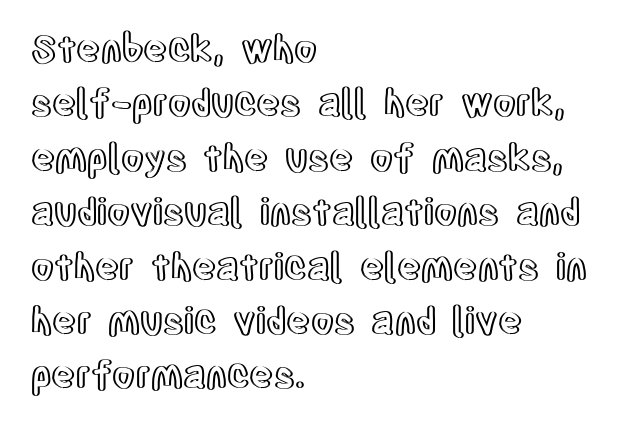
The image shows 37 px condensed type, upright; set left-aligned, normal line spacing (1.47x), normal letter spacing, not underlined; a large x-height.
